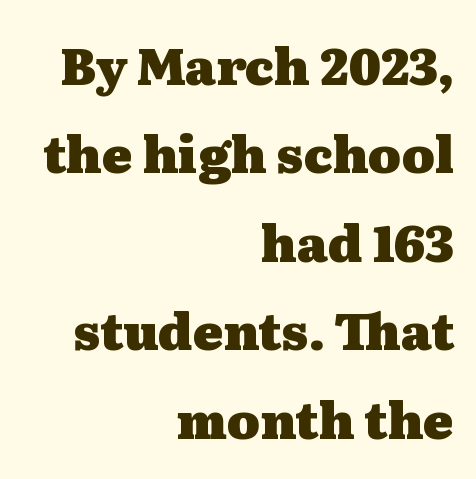
{"serif": "yes", "italic": "no", "bold": "yes", "weight": "heavy", "width": "wide", "stroke_contrast": "medium", "x_height": "medium", "monospaced": "no", "underline": "no", "align": "right", "line_spacing_ratio": 1.77, "letter_spacing": "normal", "letter_spacing_em": 0.0, "glyph_px": 50}
